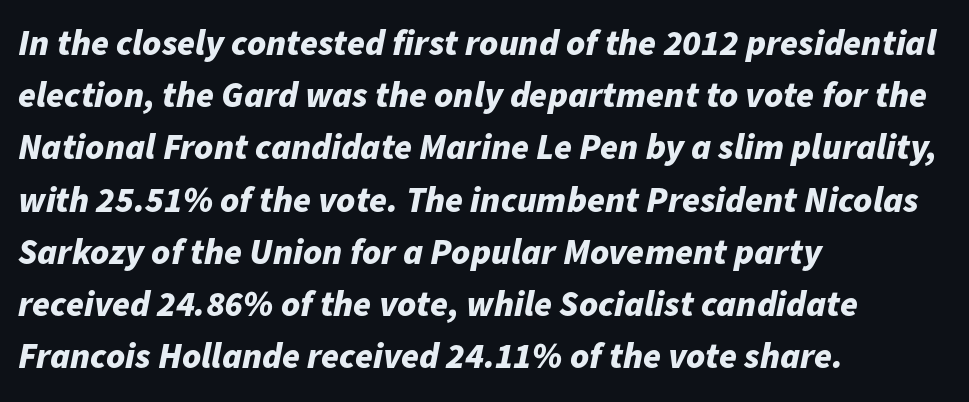
The image shows 36 px bold type, italic (leaning right); set left-aligned, normal line spacing (1.45x), normal letter spacing, not underlined; low stroke contrast and a medium x-height.
